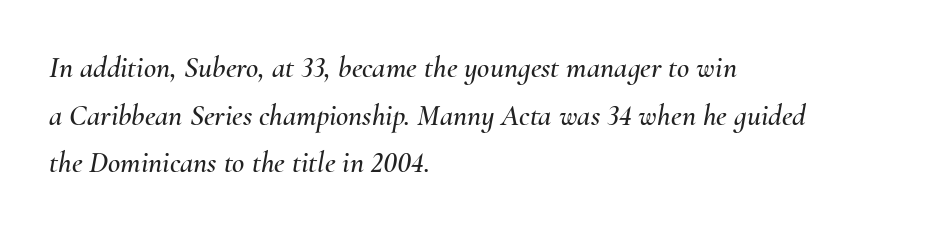
Q: Is the text italic (slanted)? A: Yes, it leans right by about 10 degrees.
Q: Is the text underlined? A: No.
Q: How is the paragraph aligned? A: Left-aligned.
Q: Is the spacing between letters normal or unusually wide? A: Normal.
Q: Is the spacing between lines tight, normal or loose? A: Normal.
Q: Width (condensed, normal, or wide)? A: Normal.
Q: Stroke contrast? A: Medium.
Q: x-height? A: Small.
Q: Monospaced? A: No.
